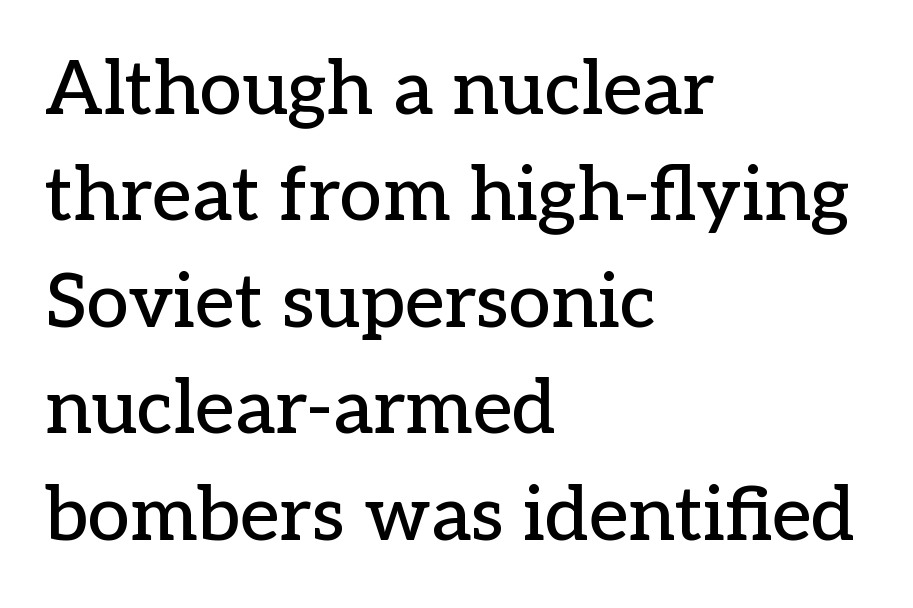
Q: Is the text italic (slanted)? A: No, it is upright.
Q: Is the typeface a serif or a sans-serif typeface? A: Serif.
Q: Is the text underlined? A: No.
Q: How is the paragraph aligned? A: Left-aligned.
Q: Is the spacing between letters normal or unusually wide? A: Normal.
Q: Is the spacing between lines tight, normal or loose? A: Normal.
Q: Width (condensed, normal, or wide)? A: Normal.
Q: Stroke contrast? A: Low.
Q: x-height? A: Medium.
Q: Monospaced? A: No.
